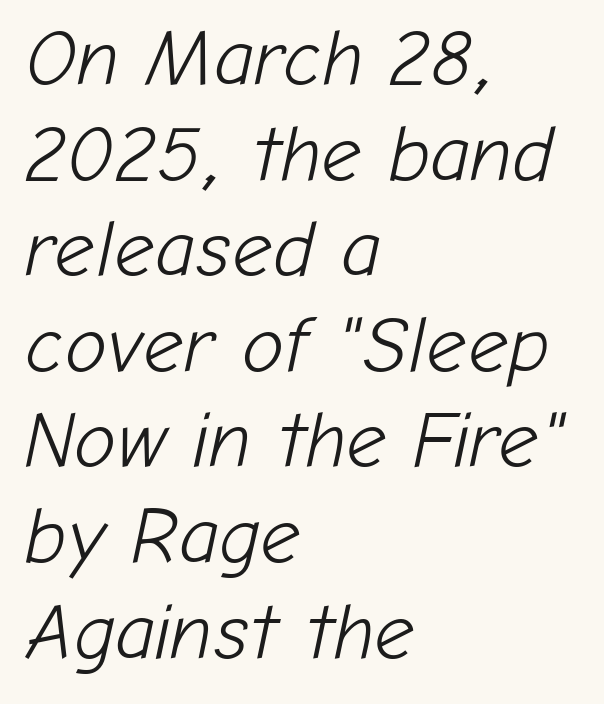
{"italic": "yes", "lean": "right", "slant_degrees": 12, "bold": "no", "weight": "light", "width": "normal", "stroke_contrast": "low", "x_height": "medium", "monospaced": "no", "underline": "no", "align": "left", "line_spacing_ratio": 1.21, "letter_spacing": "normal", "letter_spacing_em": 0.0, "glyph_px": 79}
